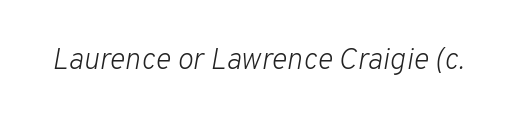
The image shows 30 px light type, italic (leaning right); set normal letter spacing, not underlined; low stroke contrast and a medium x-height.
